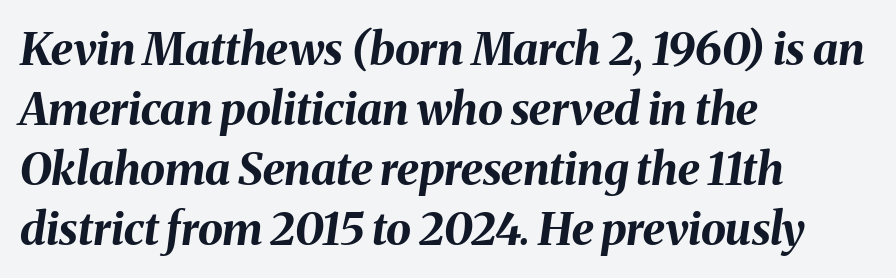
{"italic": "yes", "lean": "right", "slant_degrees": 8, "bold": "yes", "weight": "bold", "width": "normal", "stroke_contrast": "medium", "x_height": "medium", "monospaced": "no", "underline": "no", "align": "left", "line_spacing": "normal", "line_spacing_ratio": 1.33, "letter_spacing": "normal", "letter_spacing_em": 0.0, "glyph_px": 45}
